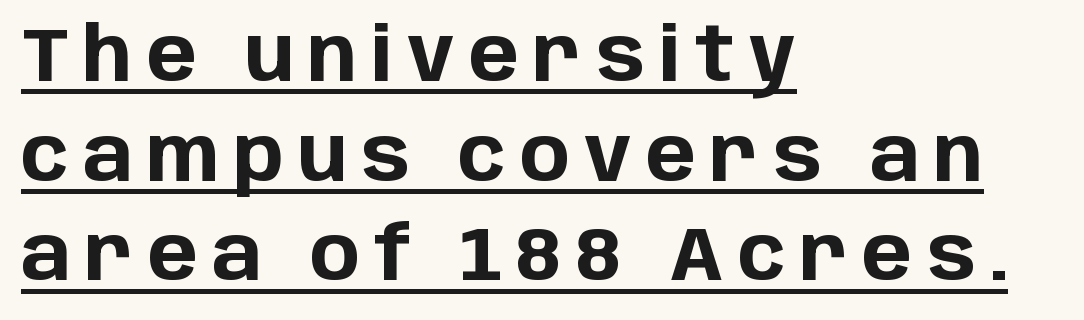
Q: Is the text bold? A: Yes.
Q: Is the text italic (slanted)? A: No, it is upright.
Q: Is the typeface a serif or a sans-serif typeface? A: Sans-serif.
Q: Is the text underlined? A: Yes.
Q: How is the paragraph aligned? A: Left-aligned.
Q: Is the spacing between lines tight, normal or loose? A: Normal.
Q: Width (condensed, normal, or wide)? A: Normal.
Q: Stroke contrast? A: Low.
Q: x-height? A: Large.
Q: Monospaced? A: No.
